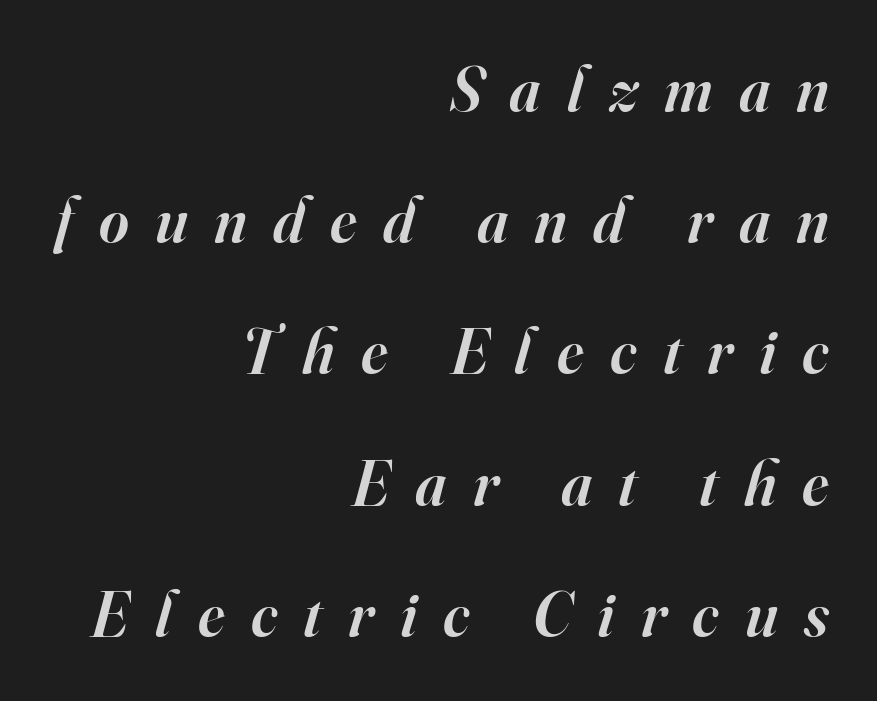
Old-style or modern, the face here clearly has serifs. Glyph-to-glyph distance is far greater than everyday printed text. The typesetter chose a ragged-left arrangement here. A typesetter would mark this as italic. In terms of weight, the rendering is demibold, just under bold.
